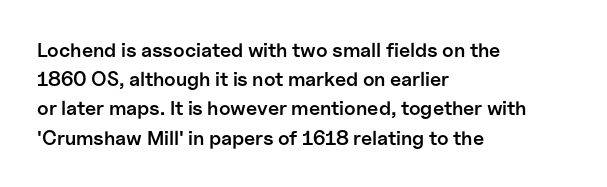
The image shows 20 px text type, upright; set left-aligned, normal line spacing (1.46x), normal letter spacing, not underlined.
